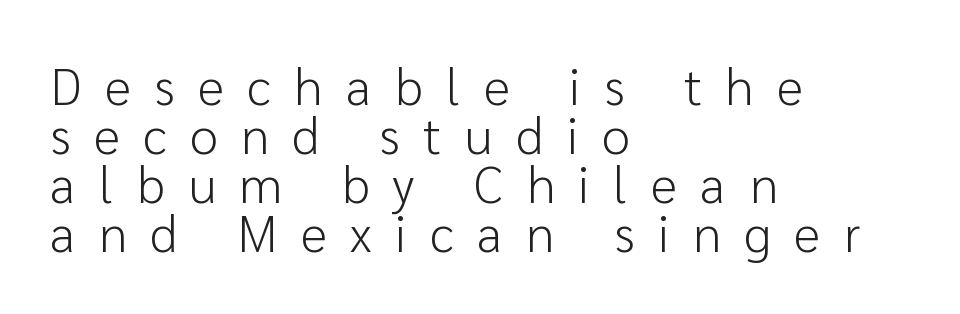
The typeface chosen for these lines omits serifs. The words here are not underlined. Caption: multi-line text, flush left, ragged right. Ascenders rise straight up at ninety degrees. Characters follow at a spacing far wider than the type designer built in. Leading is clearly below the norm, producing a dense column.
